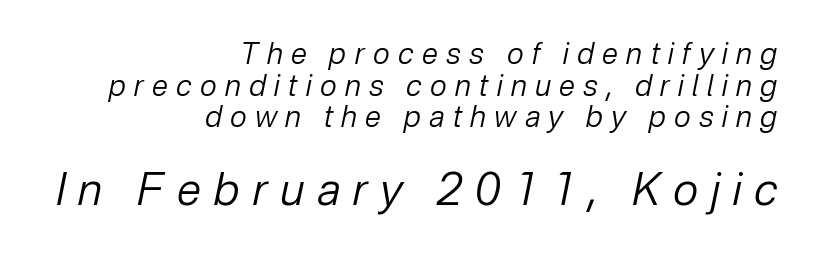
Q: Is the text bold? A: No.
Q: Is the text italic (slanted)? A: Yes, it leans right by about 12 degrees.
Q: Is the text underlined? A: No.
Q: How is the paragraph aligned? A: Right-aligned.
Q: Is the spacing between letters normal or unusually wide? A: Unusually wide.
Q: Is the spacing between lines tight, normal or loose? A: Tight.
Q: Which block of text is set in a larger size, the first (top) or the second (bottom)? A: The second (bottom) one.
Q: Width (condensed, normal, or wide)? A: Normal.
Q: Stroke contrast? A: Low.
Q: x-height? A: Medium.
Q: Monospaced? A: No.
